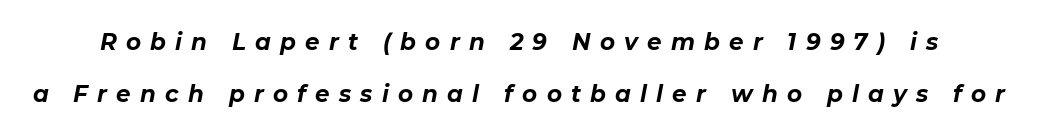
Q: Is the text bold? A: Yes.
Q: Is the text italic (slanted)? A: Yes, it leans right by about 11 degrees.
Q: Is the text underlined? A: No.
Q: Is the spacing between letters normal or unusually wide? A: Unusually wide.
Q: Is the spacing between lines tight, normal or loose? A: Loose.
